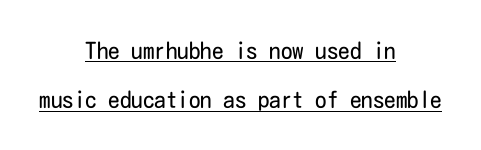
{"italic": "no", "bold": "no", "underline": "yes", "align": "center", "line_spacing": "loose", "line_spacing_ratio": 2.15, "letter_spacing": "normal", "letter_spacing_em": 0.0, "glyph_px": 23}
